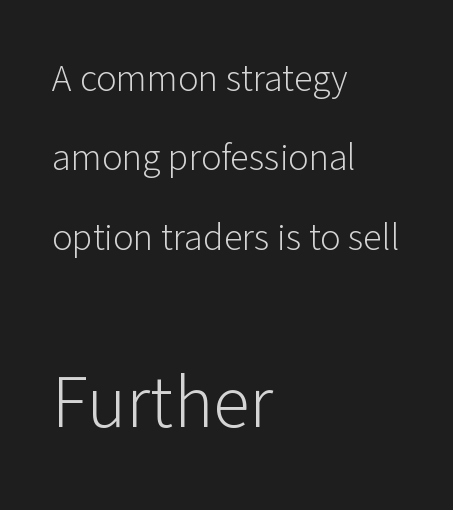
{"serif": "no", "italic": "no", "bold": "no", "weight": "light", "width": "normal", "stroke_contrast": "low", "x_height": "medium", "monospaced": "no", "underline": "no", "align": "left", "line_spacing": "loose", "line_spacing_ratio": 2.09, "letter_spacing": "normal", "letter_spacing_em": 0.0, "larger_block": "second", "size_ratio": 1.97, "glyph_px": 75}
